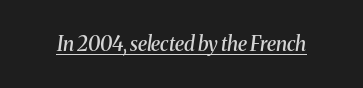
The image shows 20 px text type, italic (leaning right); set normal letter spacing, underlined.
